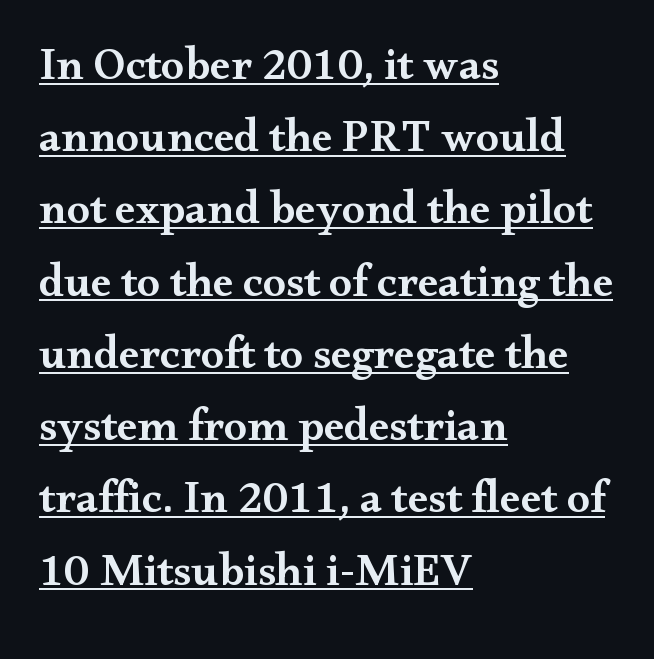
The image shows 46 px semibold, wide serif type, upright; set left-aligned, normal line spacing (1.57x), normal letter spacing, underlined; medium stroke contrast and a small x-height.
